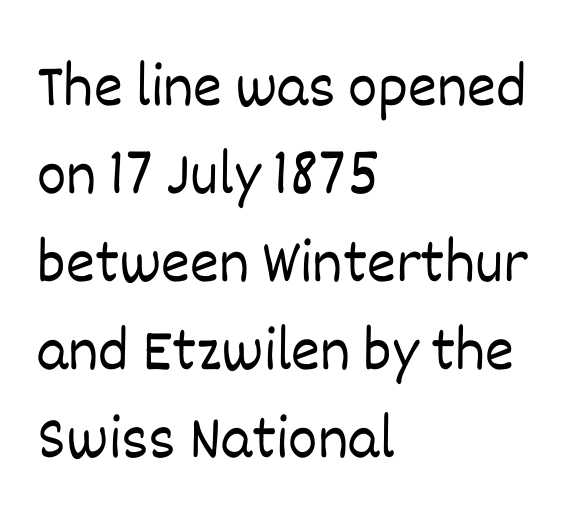
Q: Is the text bold? A: No.
Q: Is the text italic (slanted)? A: No, it is upright.
Q: Is the text underlined? A: No.
Q: How is the paragraph aligned? A: Left-aligned.
Q: Is the spacing between letters normal or unusually wide? A: Normal.
Q: Is the spacing between lines tight, normal or loose? A: Normal.
Q: Width (condensed, normal, or wide)? A: Normal.
Q: Stroke contrast? A: Low.
Q: x-height? A: Large.
Q: Monospaced? A: No.
